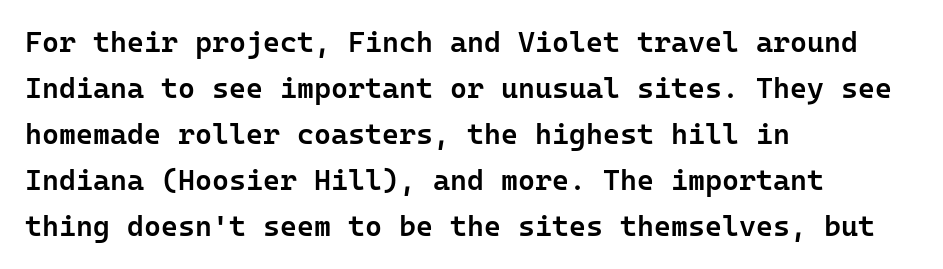
Check under the words: just untouched page. These lines are composed in type without serifs. Regarding leading, the lines here are spaced in the standard way. The rendering anchors every line to the left-hand side. The letters are semibold — heavier than regular but short of a full bold. Fixed-width glyphs throughout — classic coding-font behaviour.
